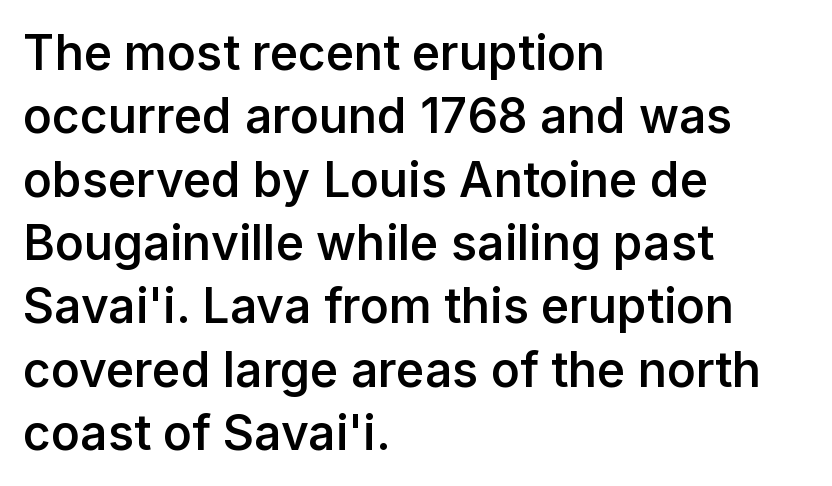
{"serif": "no", "italic": "no", "bold": "semi", "weight": "semibold", "width": "normal", "stroke_contrast": "low", "x_height": "medium", "monospaced": "no", "underline": "no", "align": "left", "line_spacing": "normal", "line_spacing_ratio": 1.32, "letter_spacing": "normal", "letter_spacing_em": 0.0, "glyph_px": 48}
